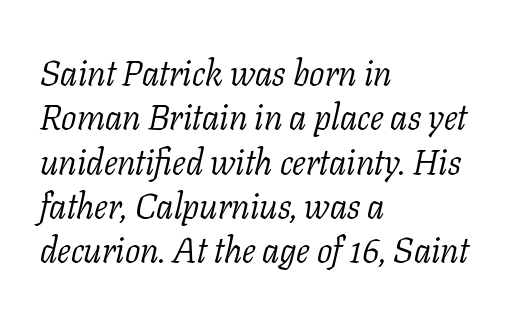
These lines are set flush left with a ragged right edge. The passage shown is not underscored anywhere. The letters carry serifs — small finishing strokes at the ends of their stems. The weight tops out at a normal text grade. Tracking here is standard; glyphs follow each other at the usual distance. The letters advance in unequal steps, a hallmark of proportional type.
